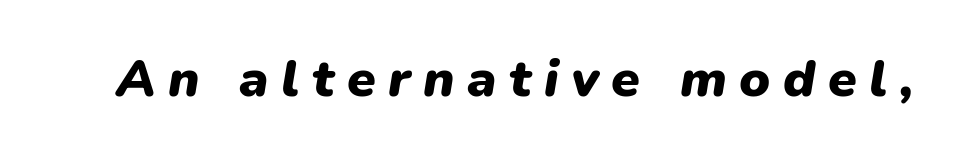
You could not count columns in this text — the font is proportionally spaced. No word sits above an underline. The line texture is sparse and dotted thanks to wide tracking. Look at the stroke-to-counter ratio: heavy, a bold. The text carries the slant typical of an italic or oblique font.
